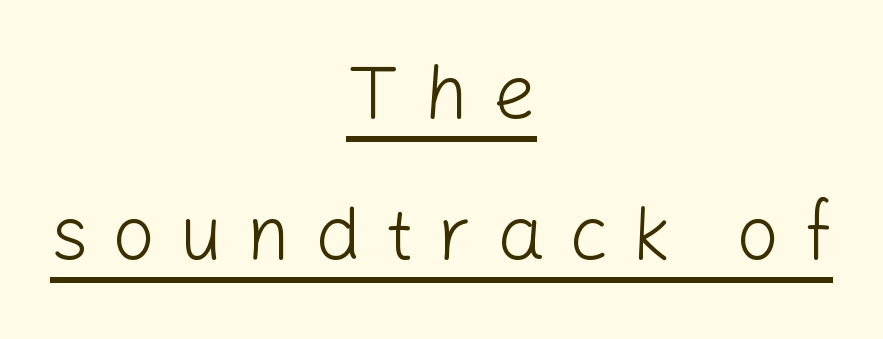
Q: Is the text bold? A: No.
Q: Is the text italic (slanted)? A: No, it is upright.
Q: Is the typeface a serif or a sans-serif typeface? A: Sans-serif.
Q: Is the text underlined? A: Yes.
Q: How is the paragraph aligned? A: Centered.
Q: Is the spacing between letters normal or unusually wide? A: Unusually wide.
Q: Width (condensed, normal, or wide)? A: Normal.
Q: Stroke contrast? A: Low.
Q: x-height? A: Medium.
Q: Monospaced? A: No.
